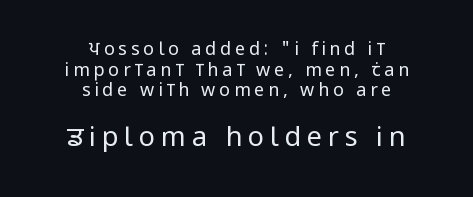
{"italic": "no", "bold": "no", "underline": "no", "align": "center", "line_spacing": "tight", "line_spacing_ratio": 1.14, "letter_spacing": "wide", "letter_spacing_em": 0.21, "larger_block": "second", "size_ratio": 1.5, "glyph_px": 27}
